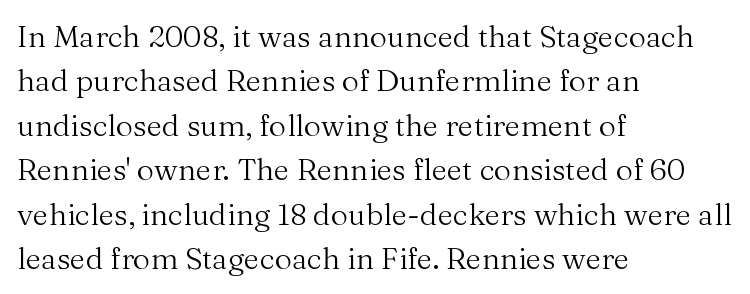
Q: Is the text bold? A: No.
Q: Is the text italic (slanted)? A: No, it is upright.
Q: Is the typeface a serif or a sans-serif typeface? A: Serif.
Q: Is the text underlined? A: No.
Q: How is the paragraph aligned? A: Left-aligned.
Q: Is the spacing between letters normal or unusually wide? A: Normal.
Q: Is the spacing between lines tight, normal or loose? A: Normal.
Q: Width (condensed, normal, or wide)? A: Normal.
Q: Stroke contrast? A: Medium.
Q: x-height? A: Medium.
Q: Monospaced? A: No.
